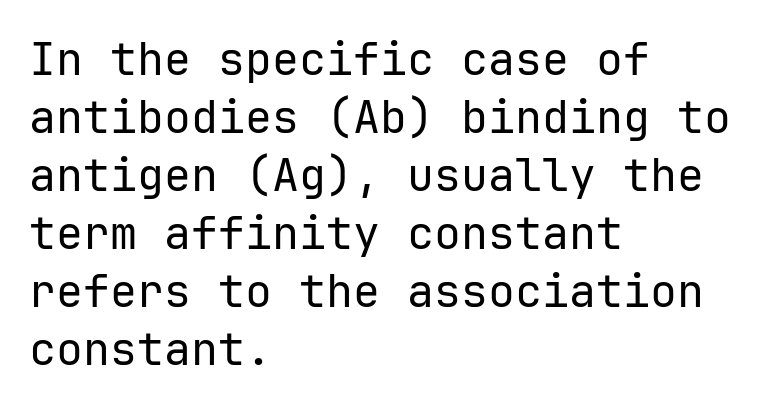
Q: Is the text bold? A: No.
Q: Is the text italic (slanted)? A: No, it is upright.
Q: Is the typeface a serif or a sans-serif typeface? A: Sans-serif.
Q: Is the text underlined? A: No.
Q: How is the paragraph aligned? A: Left-aligned.
Q: Is the spacing between letters normal or unusually wide? A: Normal.
Q: Is the spacing between lines tight, normal or loose? A: Normal.
Q: Width (condensed, normal, or wide)? A: Normal.
Q: Stroke contrast? A: Low.
Q: x-height? A: Medium.
